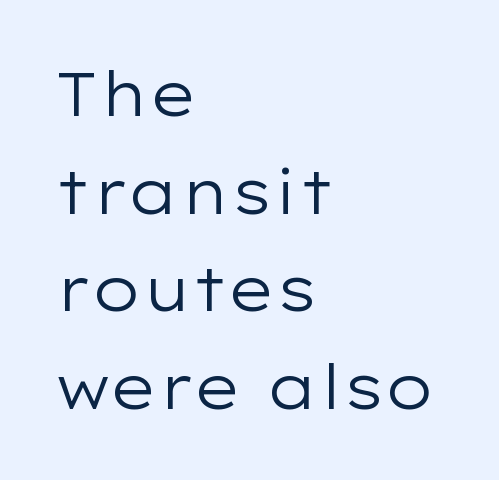
{"serif": "no", "italic": "no", "bold": "no", "weight": "regular", "width": "wide", "stroke_contrast": "low", "x_height": "medium", "monospaced": "no", "underline": "no", "align": "left", "line_spacing": "normal", "line_spacing_ratio": 1.6, "letter_spacing": "normal", "letter_spacing_em": 0.0, "glyph_px": 61}
